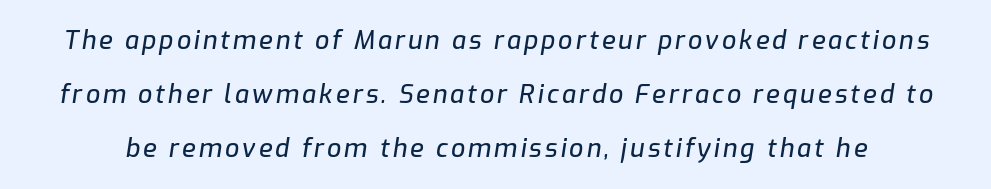
The image shows 25 px text type, italic (leaning right); set loose line spacing (2.16x), not underlined.
